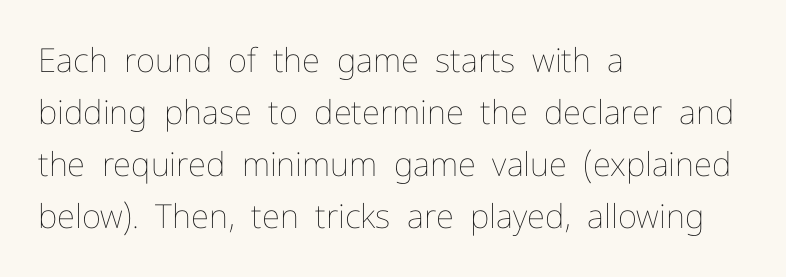
The image shows 33 px thin type, upright; set left-aligned, normal line spacing (1.58x), normal letter spacing, not underlined; low stroke contrast and a medium x-height.
